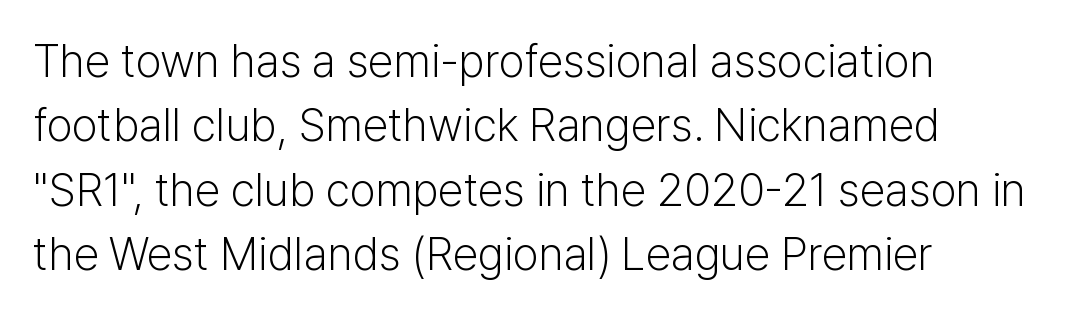
The image shows 46 px light sans-serif type, upright; set left-aligned, normal line spacing (1.4x), normal letter spacing, not underlined; low stroke contrast and a medium x-height.
